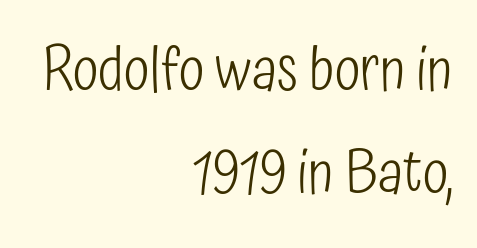
Is this a sans? Yes — the strokes have no serifs. Tracking value appears to be zero — textbook default spacing. These lines stack with their right ends in a neat column. Looks like regular typesetting: each glyph gets only the width it needs. The font's upright variant was chosen for this text.
